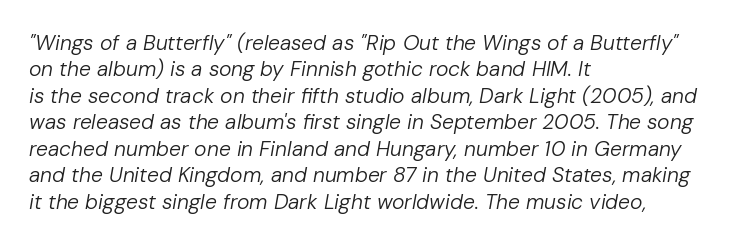
Between one letter and the next there's only the usual sliver of space. Caption: face not bold, strokes unweighted. The words here are not underlined. Where is the straight margin? On the left. The letters are slanted; this is an italic face. Regarding leading, the lines here are spaced in the standard way.
